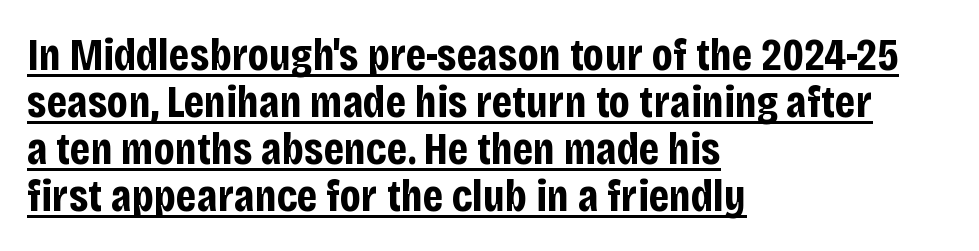
Nope, not italic — everything's standing straight. Check the space under the baseline: a stroke is drawn there. Note the varied advance widths — an 'i' is clearly narrower than an 'm'. Visually the block forms a straight wall on the left and a jagged coastline on the right.
